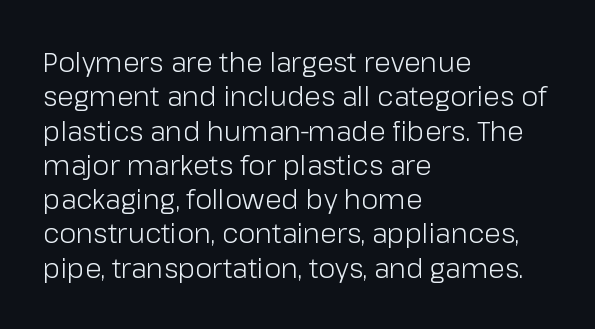
Q: Is the text bold? A: No.
Q: Is the text italic (slanted)? A: No, it is upright.
Q: Is the text underlined? A: No.
Q: How is the paragraph aligned? A: Left-aligned.
Q: Is the spacing between letters normal or unusually wide? A: Normal.
Q: Is the spacing between lines tight, normal or loose? A: Normal.
